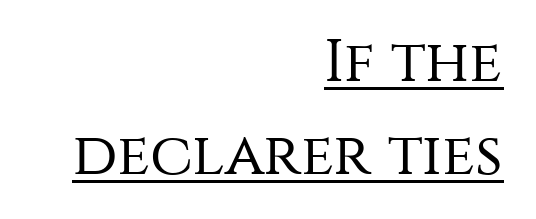
{"serif": "no", "italic": "no", "bold": "no", "weight": "regular", "width": "normal", "stroke_contrast": "medium", "x_height": "large", "monospaced": "no", "underline": "yes", "align": "right", "line_spacing": "normal", "line_spacing_ratio": 1.55, "letter_spacing": "normal", "letter_spacing_em": 0.0, "glyph_px": 60}
